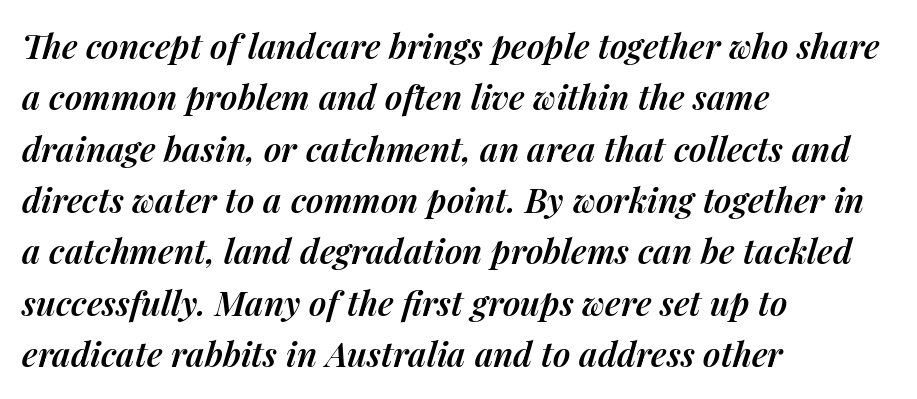
{"italic": "yes", "lean": "right", "slant_degrees": 14, "bold": "semi", "weight": "semibold", "width": "normal", "stroke_contrast": "medium", "x_height": "medium", "monospaced": "no", "underline": "no", "align": "left", "line_spacing": "normal", "line_spacing_ratio": 1.51, "letter_spacing": "normal", "letter_spacing_em": 0.0, "glyph_px": 34}
